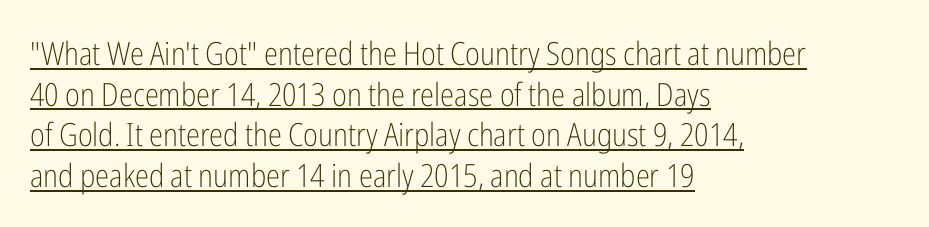
The image shows 32 px light, condensed sans-serif type, upright; set left-aligned, normal line spacing (1.27x), normal letter spacing, underlined; low stroke contrast and a medium x-height.
